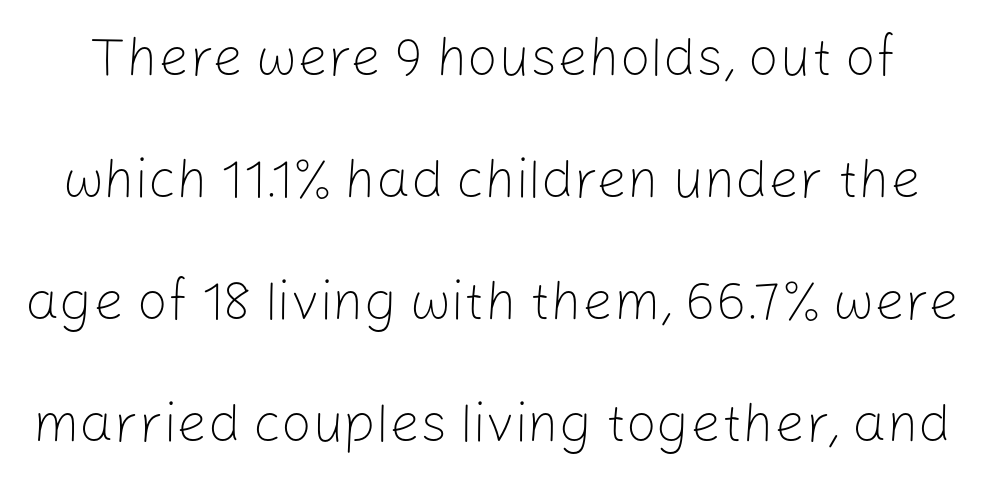
{"serif": "no", "italic": "no", "bold": "no", "weight": "light", "width": "normal", "stroke_contrast": "low", "x_height": "medium", "monospaced": "no", "underline": "no", "line_spacing": "loose", "line_spacing_ratio": 2.26, "letter_spacing": "normal", "letter_spacing_em": 0.0, "glyph_px": 54}
